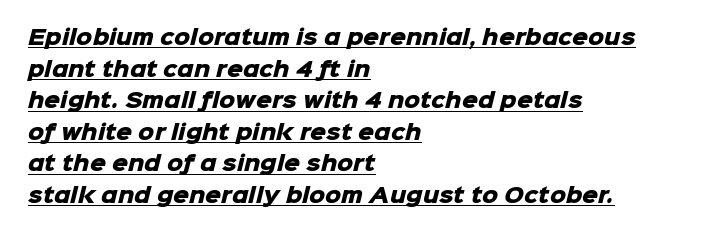
The image shows 20 px bold type; set left-aligned, normal line spacing (1.58x), normal letter spacing, underlined.
